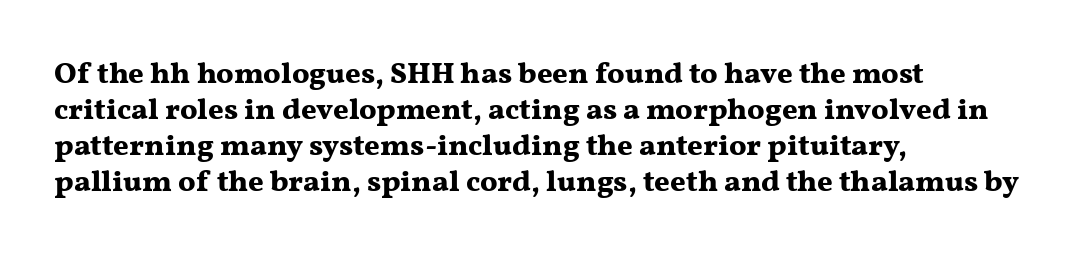
The compositor pushed each line to the left boundary. Default kerning and tracking; the words read as compact shapes. The letters advance in unequal steps, a hallmark of proportional type. Typographically, this falls in the serif category. Unmarked baselines from the first word to the last.
